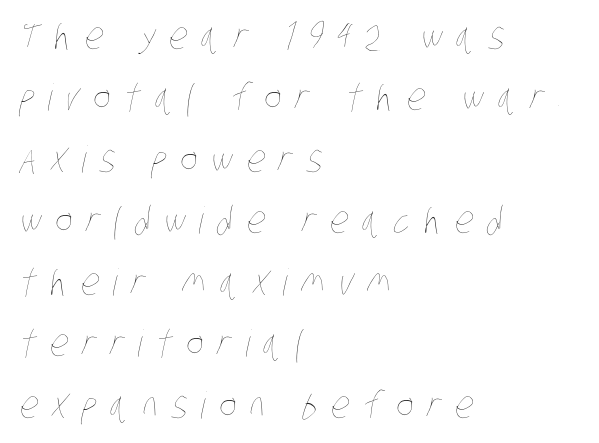
{"bold": "no", "weight": "thin", "width": "condensed", "stroke_contrast": "low", "x_height": "large", "monospaced": "no", "underline": "no", "align": "left", "line_spacing": "normal", "line_spacing_ratio": 1.66, "letter_spacing": "wide", "letter_spacing_em": 0.37, "glyph_px": 37}
